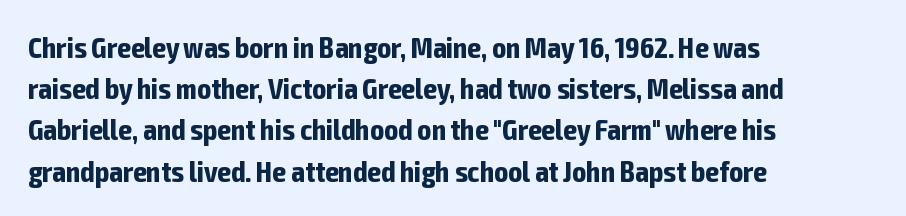
{"serif": "no", "italic": "no", "bold": "yes", "weight": "bold", "width": "condensed", "stroke_contrast": "low", "x_height": "medium", "monospaced": "no", "underline": "no", "align": "left", "line_spacing": "normal", "line_spacing_ratio": 1.42, "letter_spacing": "normal", "letter_spacing_em": 0.0, "glyph_px": 29}
